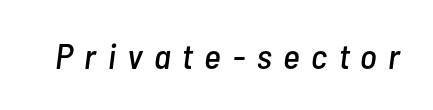
The baseline area is clear. The tracking jumps out immediately: characters are airy and widely separated. In terms of posture, this sample is oblique. Spacing verdict: proportional, widths tailored to each character.
